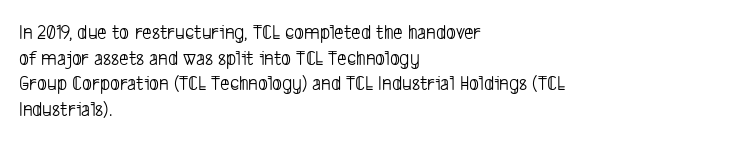
Descenders are the only things crossing below the line. No extra tracking has been applied to these lines. A quiet, ordinary-to-light weight characterises the typeface. Alignment: flush left.
